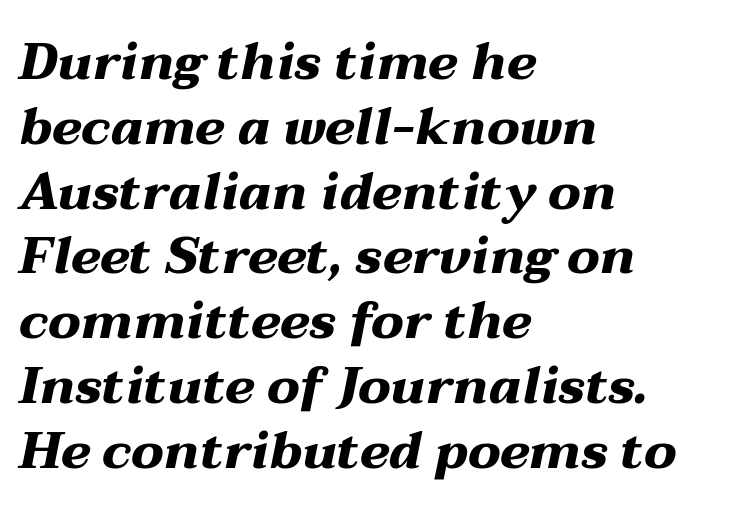
Descenders are the only things crossing below the line. If you drew a line through each stem, it would be angled. Do the characters align in a grid? No, the font is proportional. Rows of type keep a routine distance in the vertical direction. The letters sit at their default tracking, neither squeezed nor spread.
